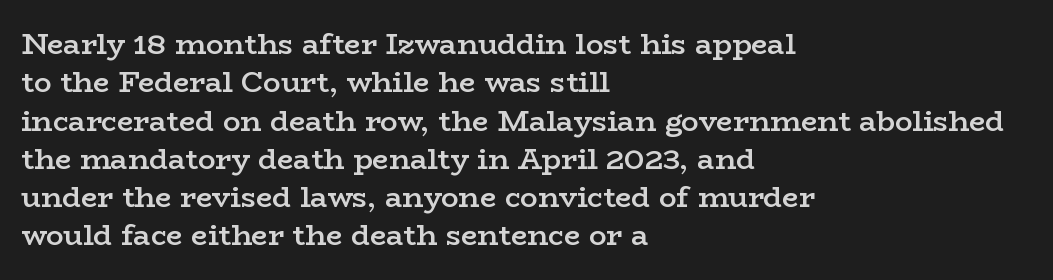
The image shows 29 px semibold, wide serif type, upright; set left-aligned, normal line spacing (1.32x), normal letter spacing, not underlined; low stroke contrast and a medium x-height.
